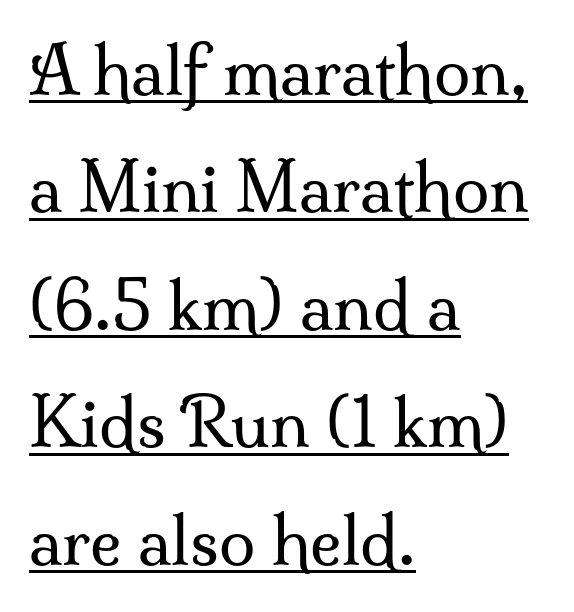
The image shows 66 px regular-weight serif type, upright; set left-aligned, line spacing 1.78x, normal letter spacing, underlined; medium stroke contrast and a small x-height.
